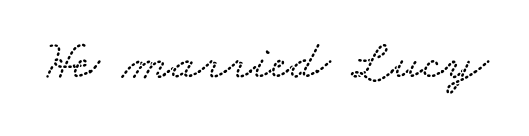
Q: Is the text underlined? A: No.
Q: Is the spacing between letters normal or unusually wide? A: Normal.
Q: Width (condensed, normal, or wide)? A: Wide.
Q: Stroke contrast? A: Low.
Q: x-height? A: Small.
Q: Monospaced? A: No.
